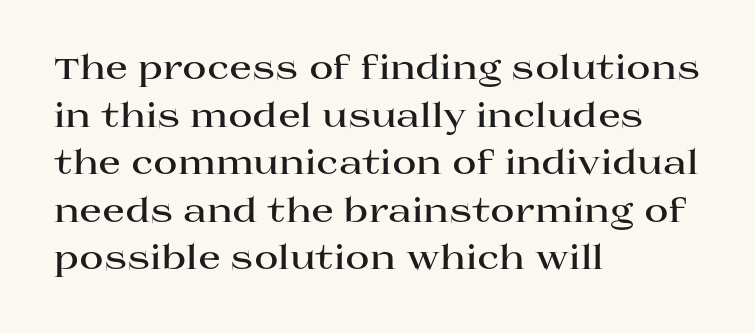
{"serif": "yes", "italic": "no", "bold": "yes", "weight": "bold", "width": "wide", "stroke_contrast": "high", "x_height": "large", "monospaced": "no", "underline": "no", "align": "left", "line_spacing": "normal", "line_spacing_ratio": 1.44, "letter_spacing": "normal", "letter_spacing_em": 0.0, "glyph_px": 33}
